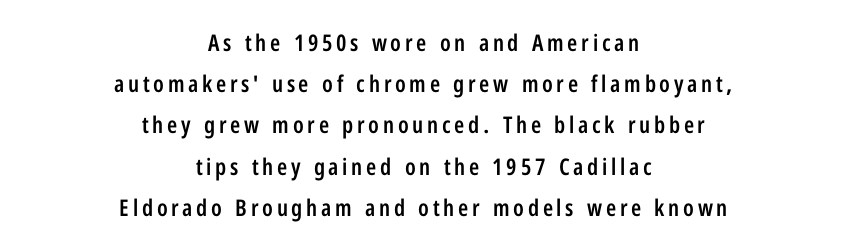
The image shows 23 px text type, upright; set centered, line spacing 1.79x, not underlined.
